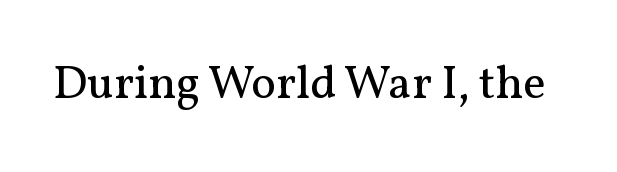
Spacing verdict: proportional, widths tailored to each character. The specimen omits any rule beneath the text block's lines. The font is comparable to plain body text, perhaps lighter. Tracking value appears to be zero — textbook default spacing. Each letter's strokes conclude with small projecting serifs. No italicization has been applied; the sample stays upright.
